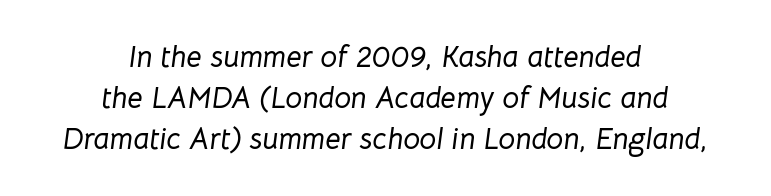
Between one letter and the next there's only the usual sliver of space. Plain, unruled lines of type. Compared with ordinary roman type, these characters are visibly tilted. Caption: multi-line text, centered on the measure.
